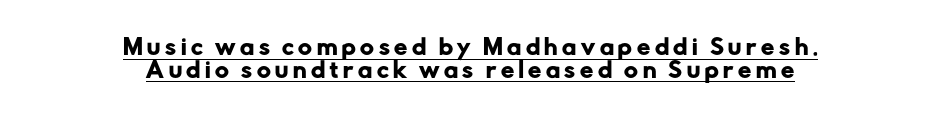
Q: Is the text italic (slanted)? A: No, it is upright.
Q: Is the text underlined? A: Yes.
Q: How is the paragraph aligned? A: Centered.
Q: Is the spacing between letters normal or unusually wide? A: Unusually wide.
Q: Is the spacing between lines tight, normal or loose? A: Tight.
